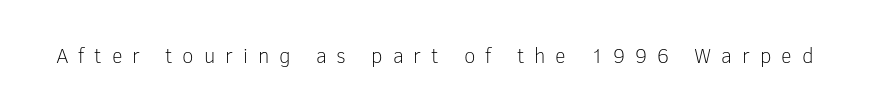
Q: Is the text bold? A: No.
Q: Is the text italic (slanted)? A: No, it is upright.
Q: Is the text underlined? A: No.
Q: Is the spacing between letters normal or unusually wide? A: Unusually wide.
